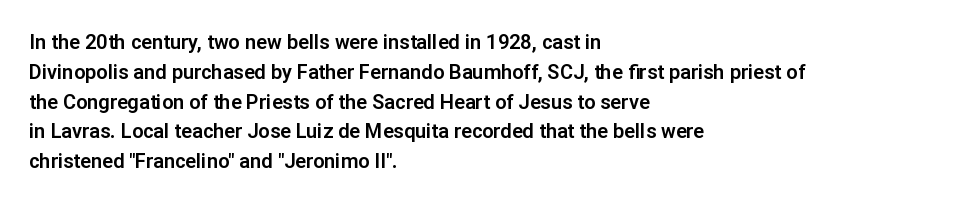
{"italic": "no", "underline": "no", "align": "left", "line_spacing": "normal", "line_spacing_ratio": 1.49, "letter_spacing": "normal", "letter_spacing_em": 0.0, "glyph_px": 20}
